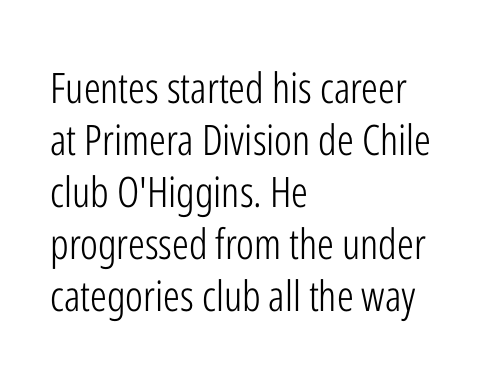
The image shows 42 px light, condensed sans-serif type, upright; set left-aligned, line spacing 1.24x, normal letter spacing, not underlined; low stroke contrast and a medium x-height.
